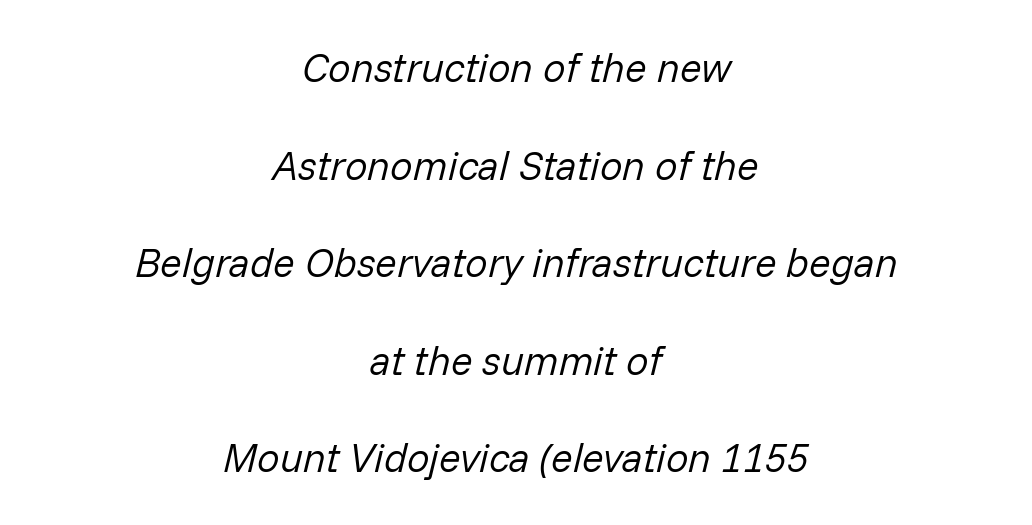
The image shows 40 px regular-weight type, italic (leaning right); set centered, loose line spacing (2.44x), normal letter spacing, not underlined; low stroke contrast and a medium x-height.
